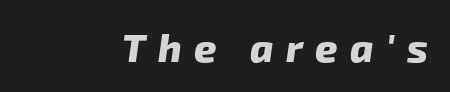
Looks like regular typesetting: each glyph gets only the width it needs. You could only call the tracking loose — the letters float apart. The space beneath each line is pristine and unruled. Typographically, this falls in the sans-serif category.
